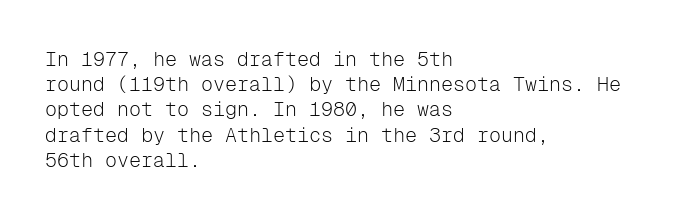
{"italic": "no", "bold": "no", "underline": "no", "align": "left", "line_spacing": "normal", "line_spacing_ratio": 1.26, "letter_spacing": "normal", "letter_spacing_em": 0.0, "glyph_px": 20}
